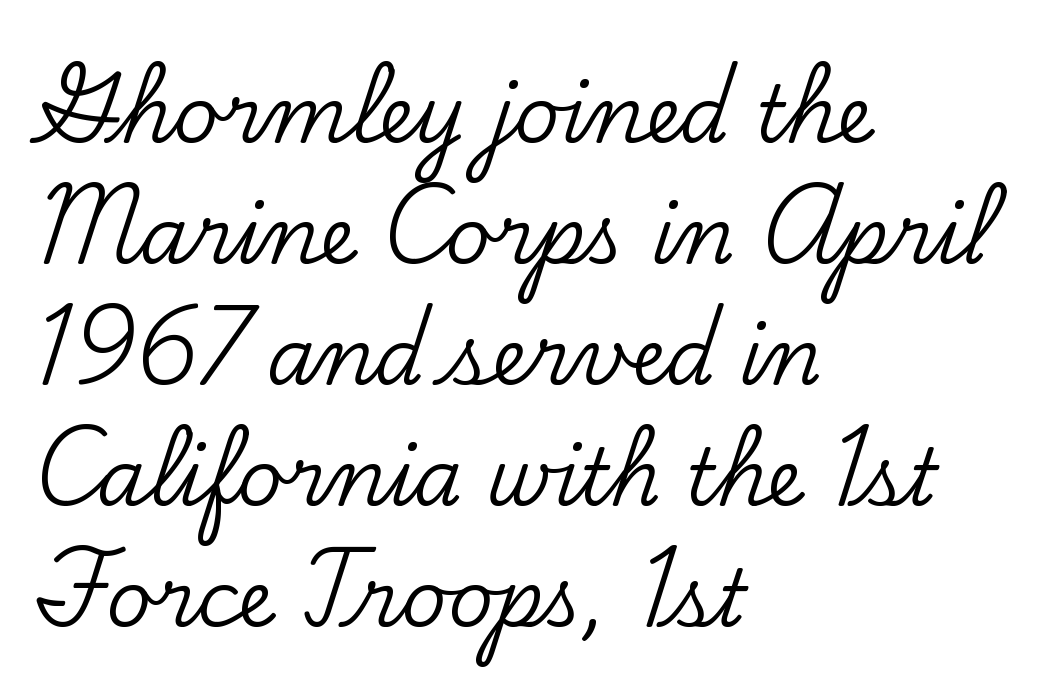
The image shows 78 px serif type; set left-aligned, normal line spacing (1.55x), normal letter spacing, not underlined; low stroke contrast and a small x-height.
